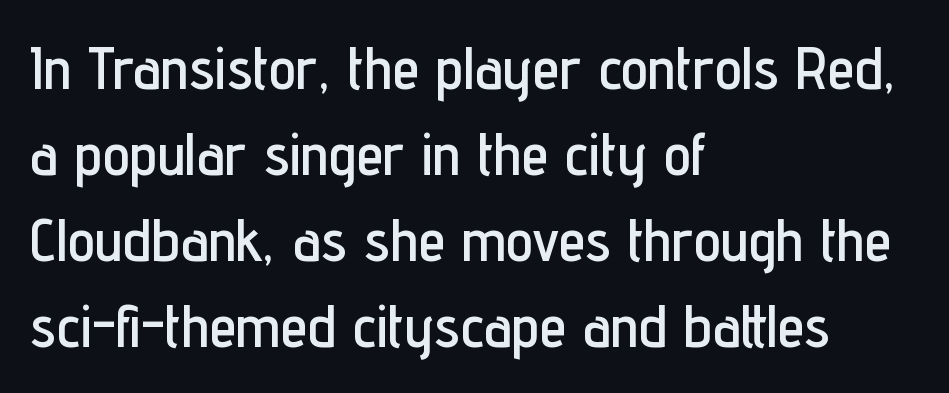
Q: Is the text italic (slanted)? A: No, it is upright.
Q: Is the typeface a serif or a sans-serif typeface? A: Sans-serif.
Q: Is the text underlined? A: No.
Q: How is the paragraph aligned? A: Left-aligned.
Q: Is the spacing between letters normal or unusually wide? A: Normal.
Q: Is the spacing between lines tight, normal or loose? A: Normal.
Q: Width (condensed, normal, or wide)? A: Condensed.
Q: Stroke contrast? A: Low.
Q: x-height? A: Medium.
Q: Monospaced? A: No.
